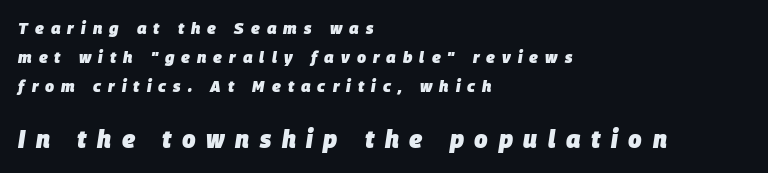
The image shows 24 px bold type, italic (leaning right); set left-aligned, line spacing 1.81x, unusually wide letter spacing (+0.44 em), not underlined; the second (bottom) block is 1.5x larger.
